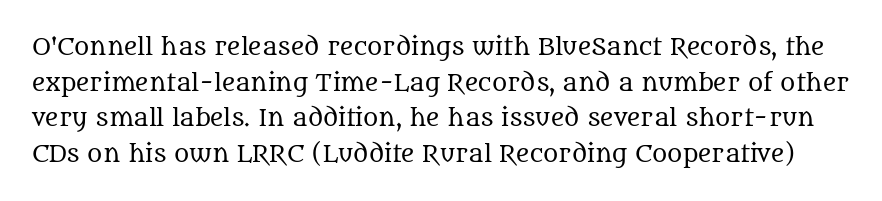
The image shows 23 px text type, upright; set normal line spacing (1.55x), normal letter spacing, not underlined.
